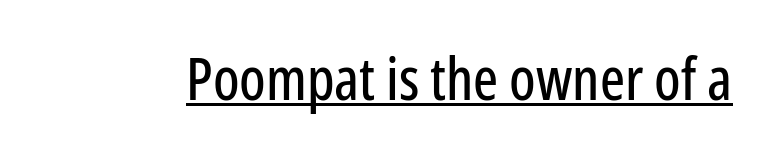
Look at the bottom of the vertical strokes: they stop flat, with no serifs. These lines are rendered in a variable-pitch font. A roman cut, with each character standing at attention. Check the space under the baseline: a stroke is drawn there. The tracking reads as untouched default to a designer's eye.
